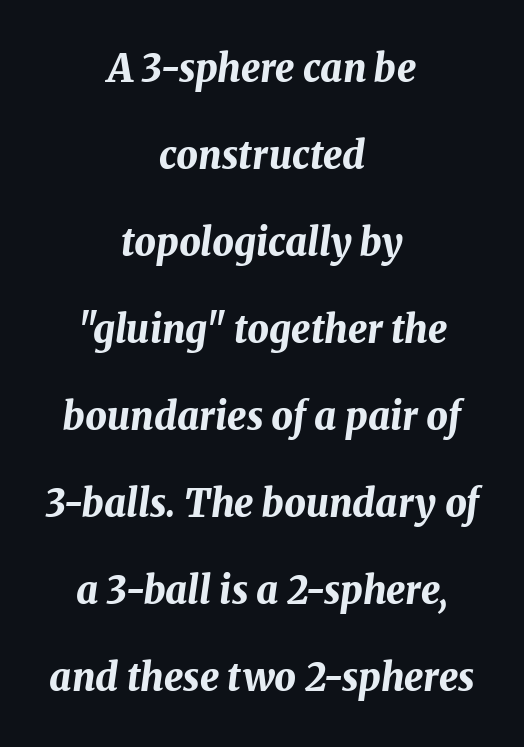
Q: Is the text bold? A: Yes.
Q: Is the text italic (slanted)? A: Yes, it leans right by about 8 degrees.
Q: Is the text underlined? A: No.
Q: How is the paragraph aligned? A: Centered.
Q: Is the spacing between letters normal or unusually wide? A: Normal.
Q: Is the spacing between lines tight, normal or loose? A: Loose.
Q: Width (condensed, normal, or wide)? A: Normal.
Q: Stroke contrast? A: Medium.
Q: x-height? A: Medium.
Q: Monospaced? A: No.
